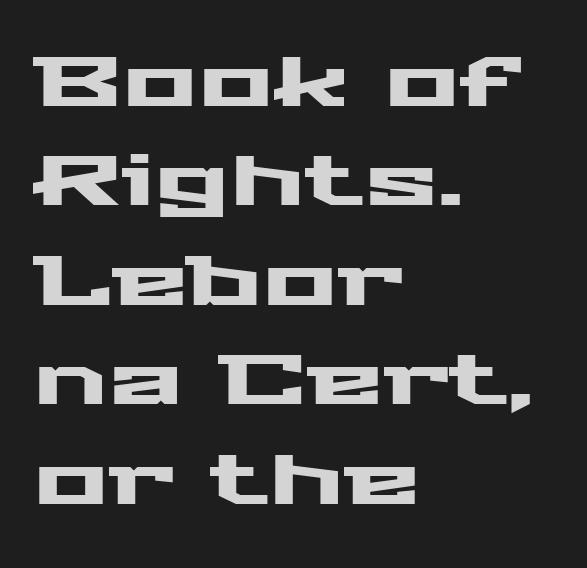
The image shows 70 px wide sans-serif type, upright; set left-aligned, normal line spacing (1.42x), normal letter spacing, not underlined; medium stroke contrast and a medium x-height.
